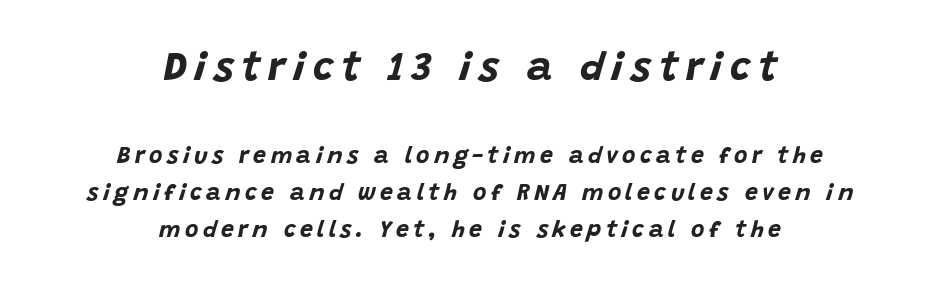
Underline: absent. Each letter keeps its own natural width here, so spacing adapts to shape. Strokes here are thick enough to call this a true bold. Compared with typical paragraphs, the rows here are spaced about the same. The rendering applies a slant to the glyphs. Which chunk is bigger? The first one — the top block dwarfs the bottom.
